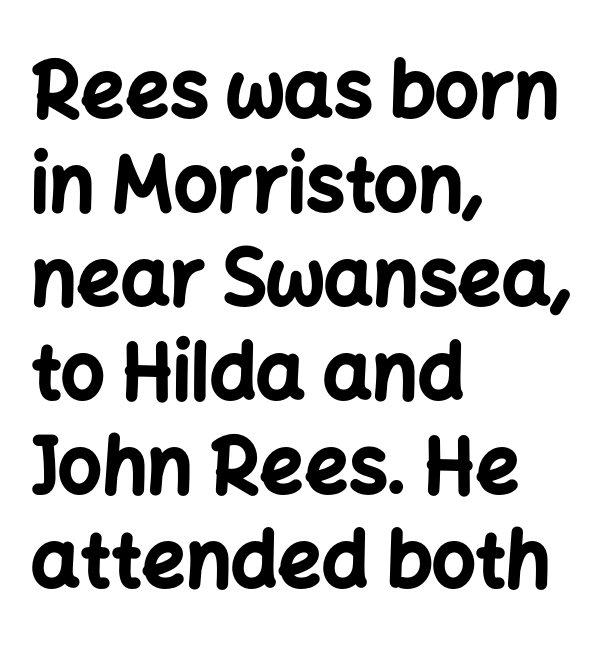
The image shows 77 px bold sans-serif type, upright; set left-aligned, line spacing 1.22x, normal letter spacing, not underlined; low stroke contrast and a medium x-height.
